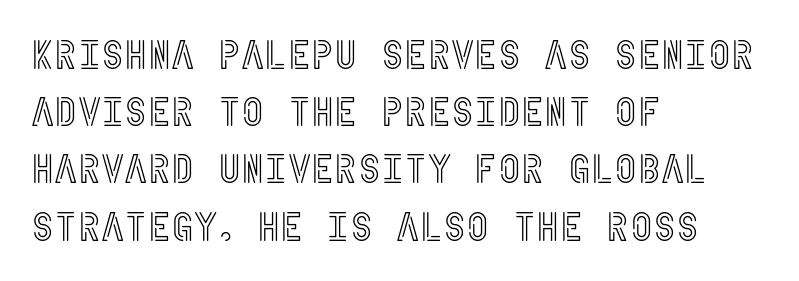
{"italic": "no", "width": "condensed", "x_height": "large", "underline": "no", "align": "left", "line_spacing": "normal", "line_spacing_ratio": 1.43, "letter_spacing": "normal", "letter_spacing_em": 0.0, "glyph_px": 40}
